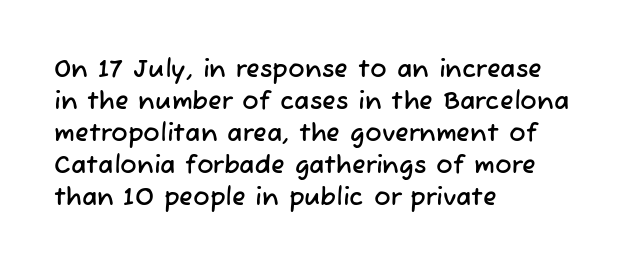
Q: Is the text underlined? A: No.
Q: How is the paragraph aligned? A: Left-aligned.
Q: Is the spacing between letters normal or unusually wide? A: Normal.
Q: Is the spacing between lines tight, normal or loose? A: Normal.
